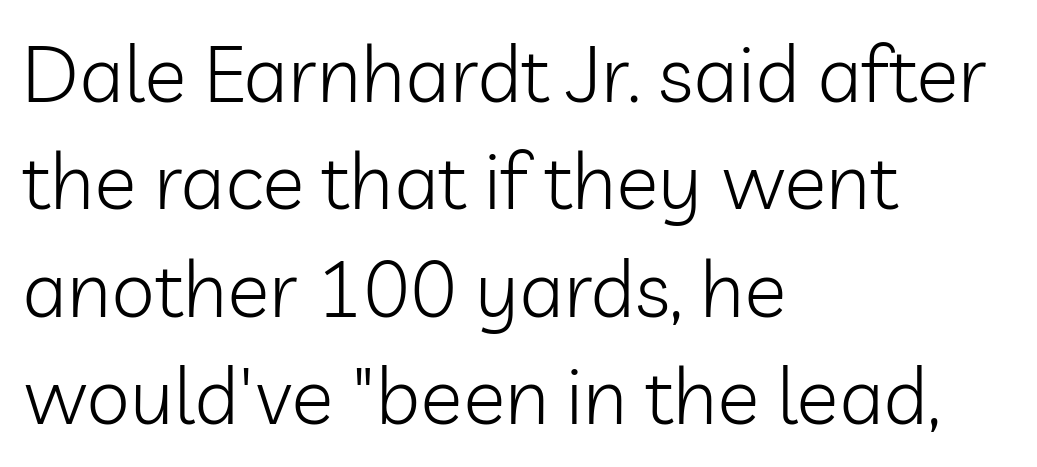
The image shows 79 px light sans-serif type, upright; set left-aligned, normal line spacing (1.36x), normal letter spacing, not underlined; low stroke contrast and a medium x-height.
